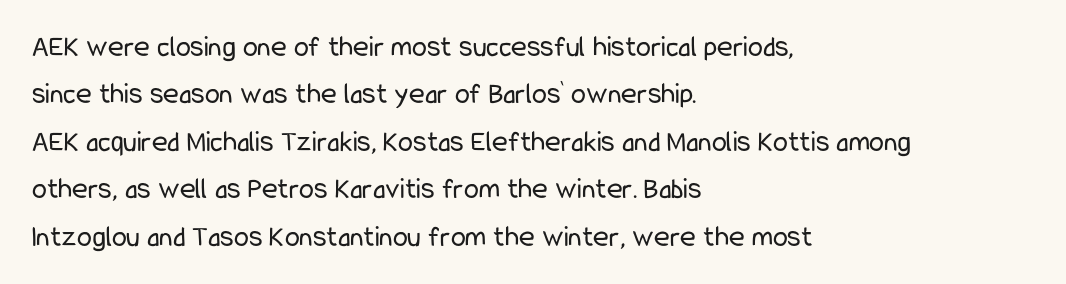
The weight would be labelled regular, book, light, or lighter still. The letters advance in unequal steps, a hallmark of proportional type. Notice how the passage keeps a crisp vertical edge on the left only. Normally led — the rows are evenly, conventionally spaced.
